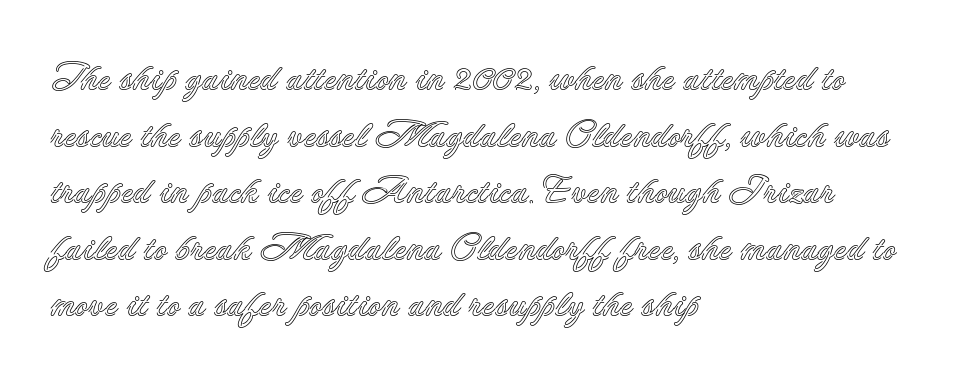
{"width": "normal", "x_height": "small", "monospaced": "no", "underline": "no", "align": "left", "line_spacing": "normal", "line_spacing_ratio": 1.53, "letter_spacing": "normal", "letter_spacing_em": 0.0, "glyph_px": 37}
